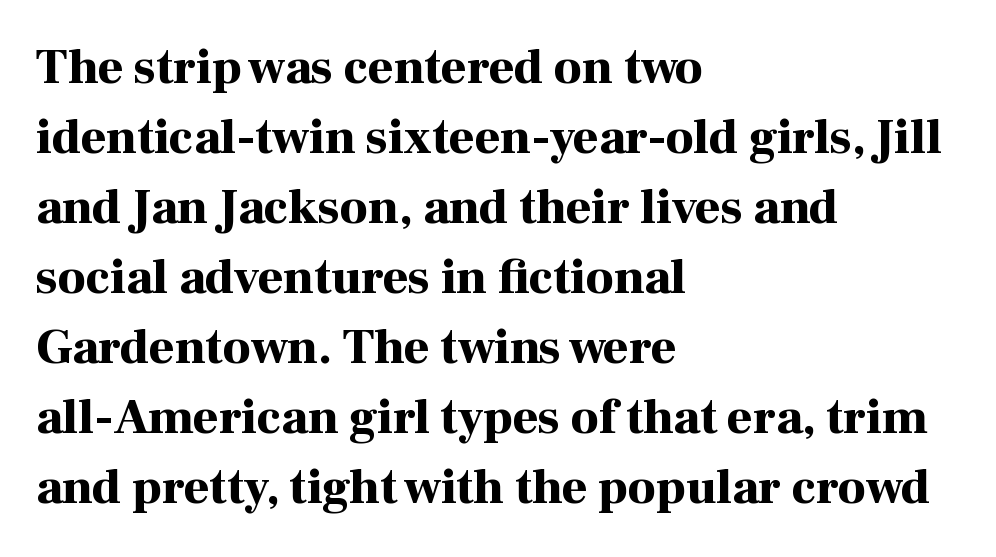
The type is set solid horizontally, with unmodified tracking. The axis of the letterforms is exactly vertical. Is this a fixed-width face? No — the glyphs have proportional, varying widths. Heavy, bold letterforms. The foot of each line stays bare and open.
